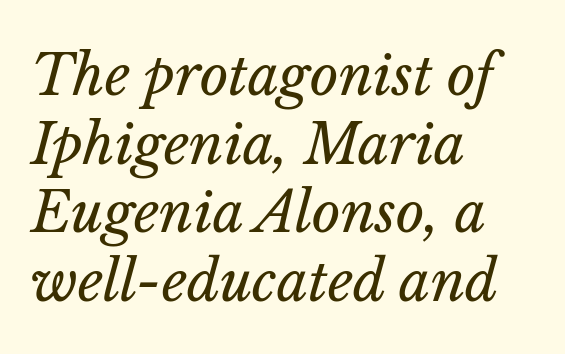
{"italic": "yes", "lean": "right", "slant_degrees": 14, "bold": "no", "weight": "regular", "width": "normal", "stroke_contrast": "low", "x_height": "medium", "monospaced": "no", "underline": "no", "align": "left", "line_spacing": "normal", "line_spacing_ratio": 1.25, "letter_spacing": "normal", "letter_spacing_em": 0.0, "glyph_px": 55}
